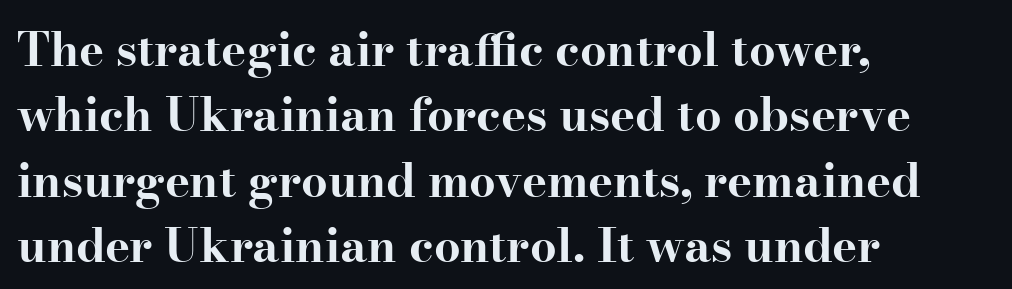
Rule under the text: the space is simply empty. Bold? Absolutely — the strokes are thick and heavy. Proportional: the letters do not fall into vertical columns. The designer went with a serif here, giving each stem small feet. The typography opts for an upright posture over an oblique one. Evenly set lines give the paragraph a standard silhouette.
